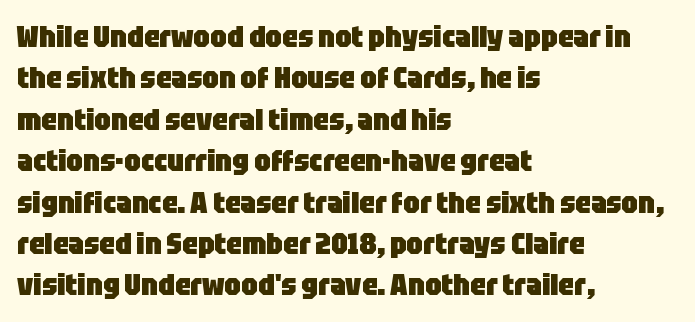
{"serif": "no", "italic": "no", "bold": "yes", "weight": "heavy", "width": "condensed", "stroke_contrast": "low", "x_height": "large", "monospaced": "no", "underline": "no", "align": "left", "line_spacing": "normal", "line_spacing_ratio": 1.38, "letter_spacing": "normal", "letter_spacing_em": 0.0, "glyph_px": 30}
